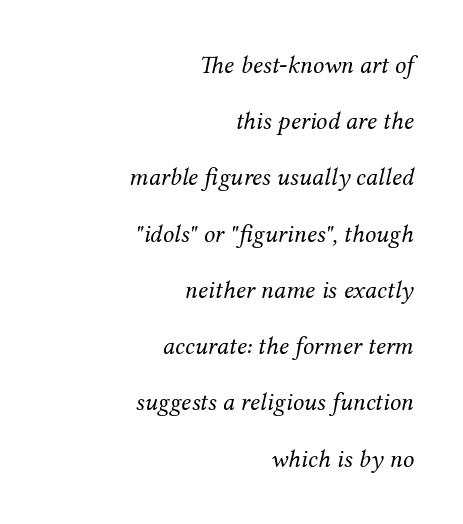
{"italic": "yes", "lean": "right", "slant_degrees": 12, "bold": "no", "underline": "no", "align": "right", "line_spacing": "loose", "line_spacing_ratio": 2.25, "letter_spacing": "normal", "letter_spacing_em": 0.0, "glyph_px": 25}
